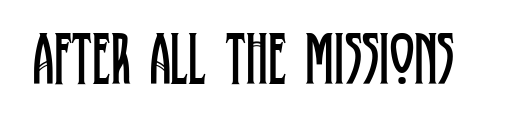
Q: Is the text bold? A: No.
Q: Is the text italic (slanted)? A: No, it is upright.
Q: Is the typeface a serif or a sans-serif typeface? A: Serif.
Q: Is the text underlined? A: No.
Q: Is the spacing between letters normal or unusually wide? A: Normal.
Q: Width (condensed, normal, or wide)? A: Condensed.
Q: Stroke contrast? A: Low.
Q: x-height? A: Large.
Q: Monospaced? A: No.
